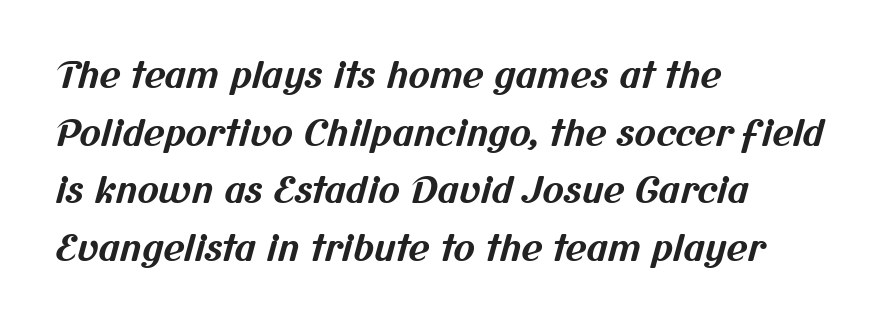
Q: Is the text bold? A: Yes.
Q: Is the typeface a serif or a sans-serif typeface? A: Sans-serif.
Q: Is the text underlined? A: No.
Q: How is the paragraph aligned? A: Left-aligned.
Q: Is the spacing between letters normal or unusually wide? A: Normal.
Q: Is the spacing between lines tight, normal or loose? A: Normal.
Q: Width (condensed, normal, or wide)? A: Normal.
Q: Stroke contrast? A: Medium.
Q: x-height? A: Medium.
Q: Monospaced? A: No.
